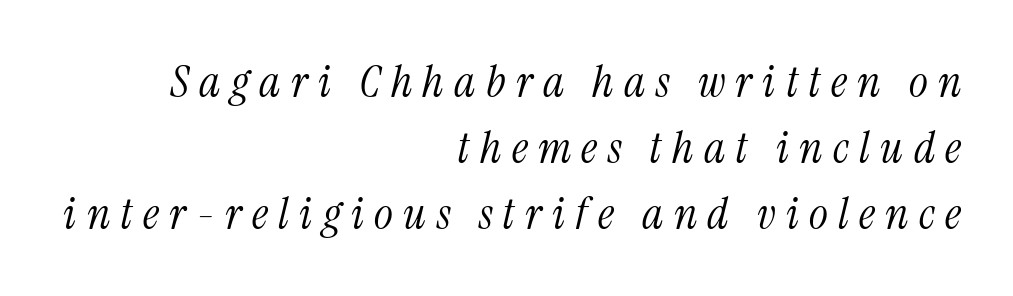
{"serif": "yes", "italic": "yes", "lean": "right", "slant_degrees": 13, "bold": "no", "weight": "light", "width": "condensed", "stroke_contrast": "medium", "x_height": "medium", "monospaced": "no", "underline": "no", "align": "right", "line_spacing": "normal", "line_spacing_ratio": 1.47, "letter_spacing": "wide", "letter_spacing_em": 0.23, "glyph_px": 45}
